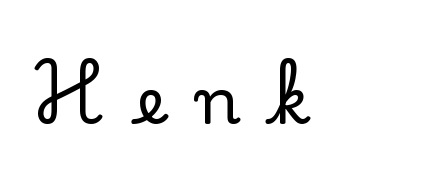
{"serif": "yes", "italic": "no", "width": "normal", "stroke_contrast": "low", "x_height": "small", "monospaced": "no", "underline": "no", "letter_spacing": "wide", "letter_spacing_em": 0.5, "glyph_px": 64}
